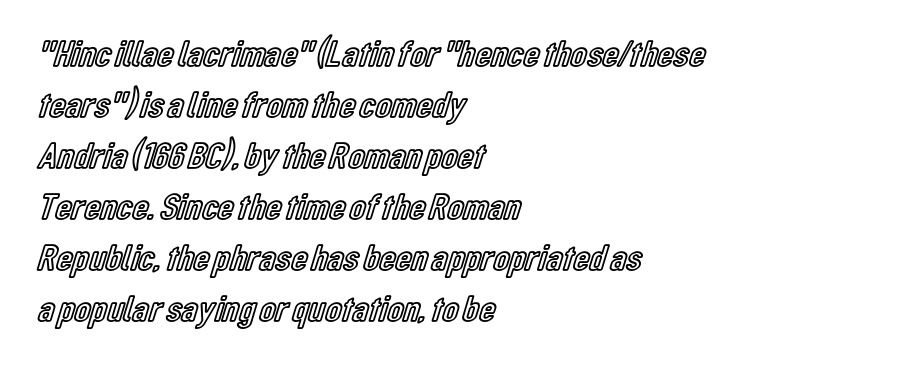
{"width": "condensed", "x_height": "medium", "monospaced": "no", "underline": "no", "align": "left", "line_spacing": "normal", "line_spacing_ratio": 1.38, "letter_spacing": "normal", "letter_spacing_em": 0.0, "glyph_px": 37}
